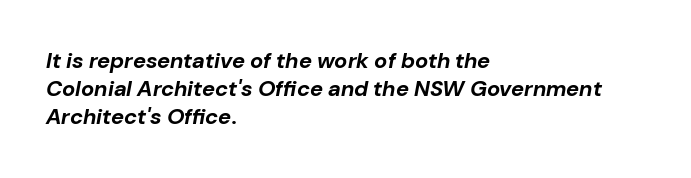
Tracking value appears to be zero — textbook default spacing. The face used here has the dense, thick strokes of a bold. Horizontally, the lines are justified to the leading edge only. The passage shown stacks its lines at a standard gap. The rendering applies a slant to the glyphs. The string is rendered with underlining switched off.
